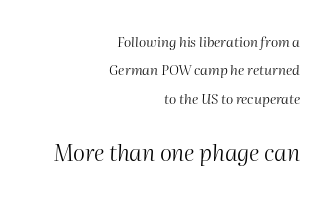
{"italic": "yes", "lean": "right", "slant_degrees": 2, "bold": "no", "underline": "no", "align": "right", "line_spacing": "loose", "line_spacing_ratio": 2.02, "letter_spacing": "normal", "letter_spacing_em": 0.0, "larger_block": "second", "size_ratio": 1.64, "glyph_px": 23}
